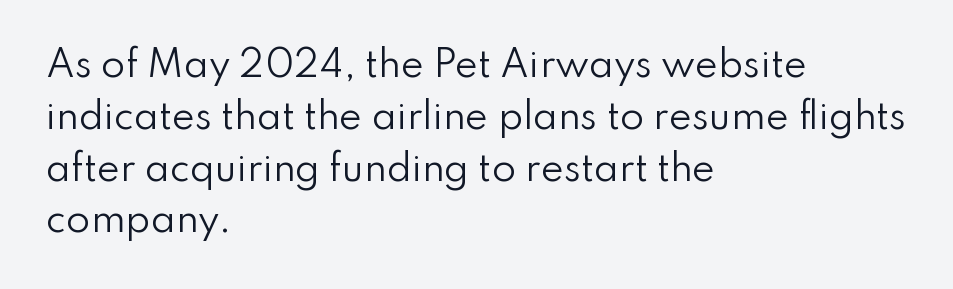
The image shows 35 px regular-weight sans-serif type, upright; set left-aligned, normal line spacing (1.48x), normal letter spacing, not underlined; low stroke contrast and a small x-height.
